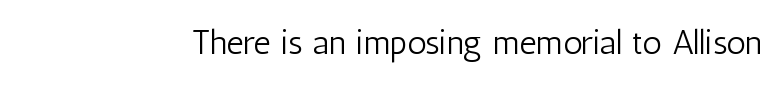
Q: Is the text bold? A: No.
Q: Is the text italic (slanted)? A: No, it is upright.
Q: Is the typeface a serif or a sans-serif typeface? A: Sans-serif.
Q: Is the text underlined? A: No.
Q: Is the spacing between letters normal or unusually wide? A: Normal.
Q: Width (condensed, normal, or wide)? A: Condensed.
Q: Stroke contrast? A: Low.
Q: x-height? A: Medium.
Q: Monospaced? A: No.
